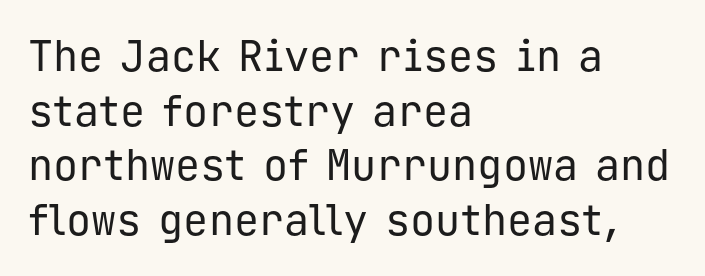
{"serif": "no", "italic": "no", "bold": "no", "weight": "regular", "width": "normal", "stroke_contrast": "low", "x_height": "medium", "monospaced": "yes", "underline": "no", "align": "left", "line_spacing": "normal", "line_spacing_ratio": 1.3, "letter_spacing": "normal", "letter_spacing_em": 0.0, "glyph_px": 42}
